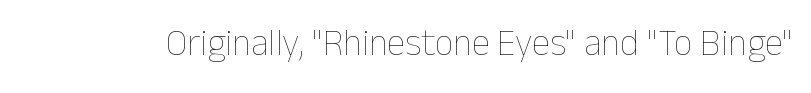
Looks like regular typesetting: each glyph gets only the width it needs. The passage shown is not bold in any degree. These lines keep a tight, regular rhythm from letter to letter. The font's upright variant was chosen for this text. Just letters on the line, the space beneath them empty.
